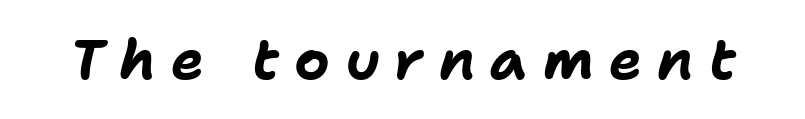
The area under the type is left untouched. Characters are canted at an angle relative to the baseline's perpendicular. I'd describe the lettering as bold — thick and assertive. A typesetter would call this proportional, since set widths differ per character. Short note: letters widely spaced.
